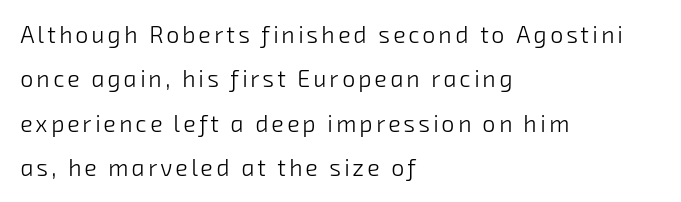
Q: Is the text bold? A: No.
Q: Is the text underlined? A: No.
Q: How is the paragraph aligned? A: Left-aligned.
Q: Is the spacing between lines tight, normal or loose? A: Loose.
